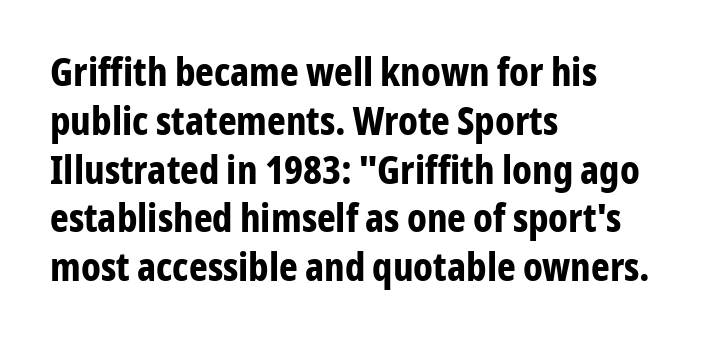
The image shows 40 px bold, condensed sans-serif type, upright; set left-aligned, line spacing 1.22x, normal letter spacing, not underlined; low stroke contrast and a medium x-height.
